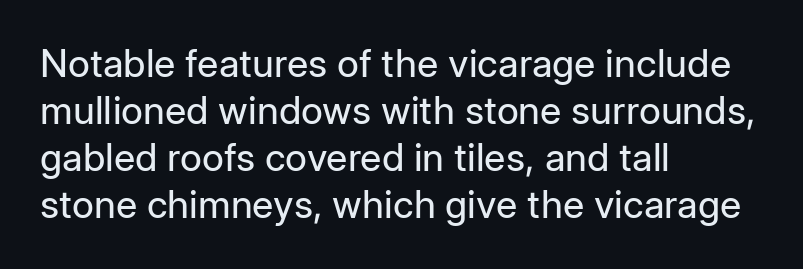
{"serif": "no", "italic": "no", "bold": "no", "weight": "regular", "width": "normal", "stroke_contrast": "low", "x_height": "medium", "monospaced": "no", "underline": "no", "align": "left", "line_spacing_ratio": 1.24, "letter_spacing": "normal", "letter_spacing_em": 0.0, "glyph_px": 38}
